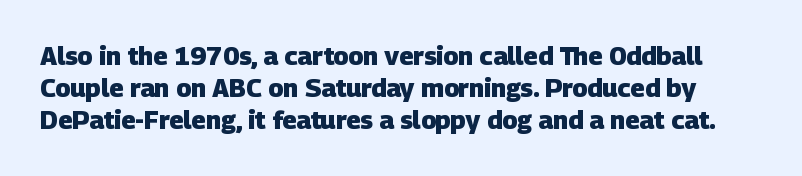
Q: Is the text bold? A: Yes.
Q: Is the text underlined? A: No.
Q: Is the spacing between letters normal or unusually wide? A: Normal.
Q: Is the spacing between lines tight, normal or loose? A: Normal.
